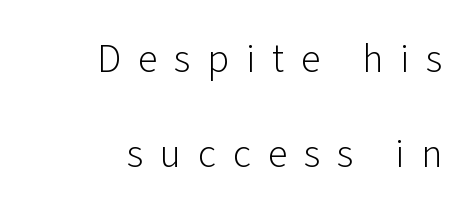
{"serif": "no", "italic": "no", "bold": "no", "weight": "light", "width": "normal", "stroke_contrast": "low", "x_height": "medium", "monospaced": "no", "underline": "no", "align": "right", "line_spacing": "loose", "line_spacing_ratio": 2.37, "letter_spacing": "wide", "letter_spacing_em": 0.42, "glyph_px": 40}
